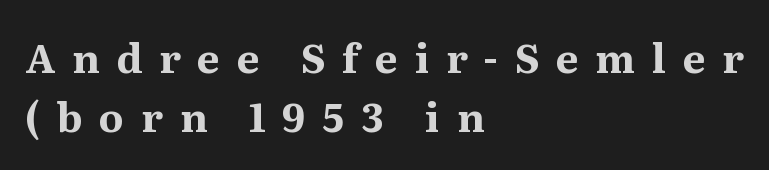
Regarding serifs, this sample has them. Tracking value appears strongly positive — letters spread wide. In terms of leading, this rendering sits right in the middle. The ragged edge is on the right, which tells us the setting is flush left. Type without underlining. The rendering uses natural spacing where letterforms have individual widths.
